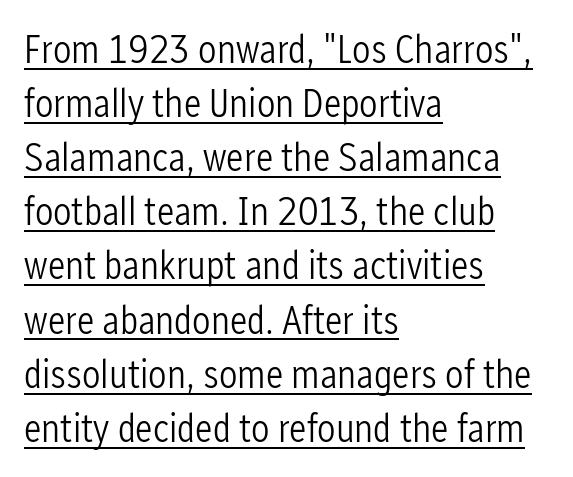
The image shows 41 px light, condensed sans-serif type, upright; set left-aligned, normal line spacing (1.32x), normal letter spacing, underlined; low stroke contrast and a medium x-height.
